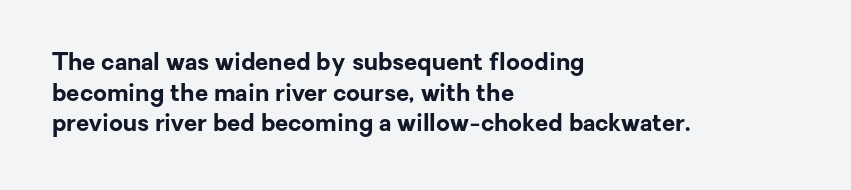
Summary of weight: heavy, a full bold. Tracking value appears to be zero — textbook default spacing. No italicization has been applied; the sample stays upright. The words here are not underlined. A normal amount of white space separates one row of letters from the next.
